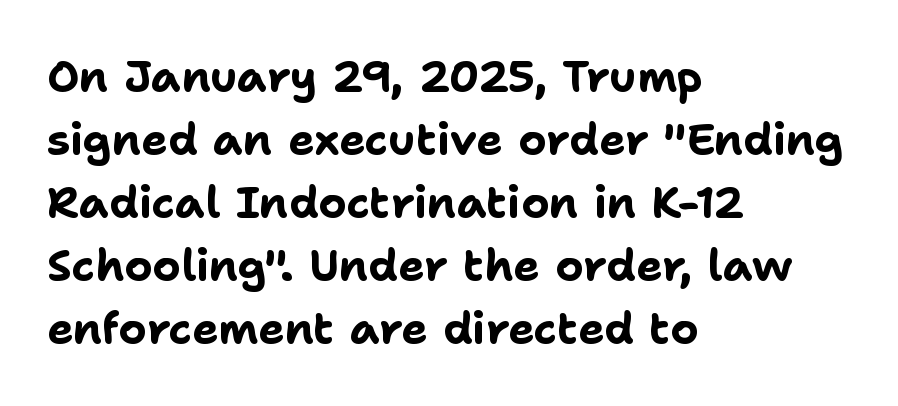
Q: Is the text bold? A: Yes.
Q: Is the text italic (slanted)? A: No, it is upright.
Q: Is the typeface a serif or a sans-serif typeface? A: Sans-serif.
Q: Is the text underlined? A: No.
Q: How is the paragraph aligned? A: Left-aligned.
Q: Is the spacing between letters normal or unusually wide? A: Normal.
Q: Is the spacing between lines tight, normal or loose? A: Normal.
Q: Width (condensed, normal, or wide)? A: Normal.
Q: Stroke contrast? A: Low.
Q: x-height? A: Medium.
Q: Monospaced? A: No.
